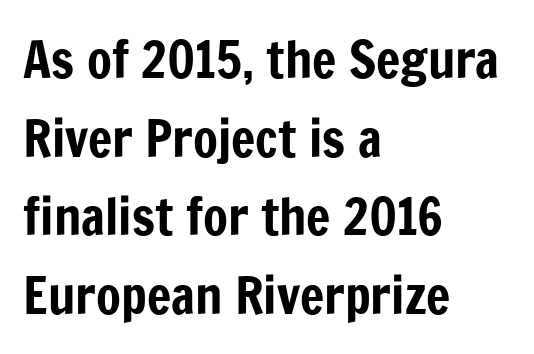
{"serif": "no", "italic": "no", "width": "condensed", "stroke_contrast": "low", "x_height": "medium", "monospaced": "no", "underline": "no", "align": "left", "line_spacing": "normal", "line_spacing_ratio": 1.54, "letter_spacing": "normal", "letter_spacing_em": 0.0, "glyph_px": 51}
